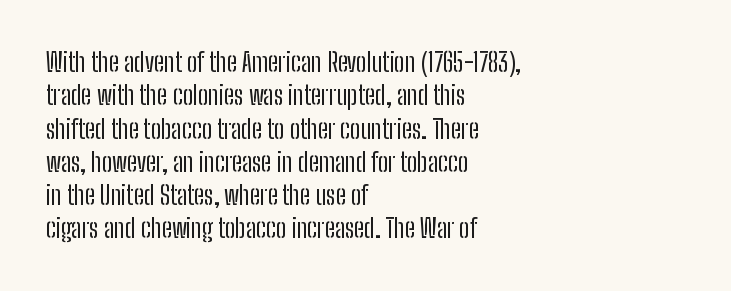
Compared with typical paragraphs, the rows here are spaced about the same. The letters stand straight up with perfectly vertical stems. Short and long lines alike share a common starting point at left. Is the stroke heavy? The answer is a plain regular-or-lighter. In terms of letterspacing, this is plain default setting. Just letters on the line, the space beneath them empty.
